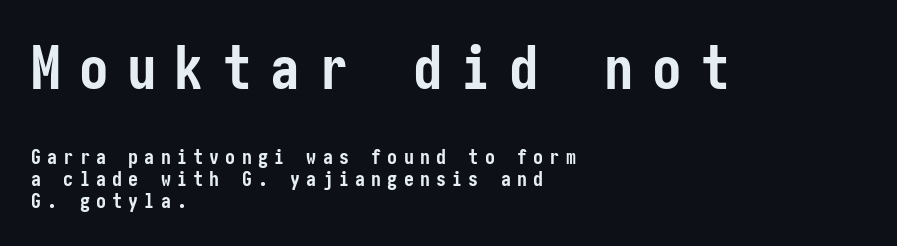
{"serif": "no", "italic": "no", "bold": "yes", "weight": "semibold", "width": "condensed", "stroke_contrast": "low", "x_height": "medium", "underline": "no", "align": "left", "line_spacing": "tight", "line_spacing_ratio": 1.11, "letter_spacing": "wide", "letter_spacing_em": 0.31, "larger_block": "first", "size_ratio": 2.95, "glyph_px": 59}
